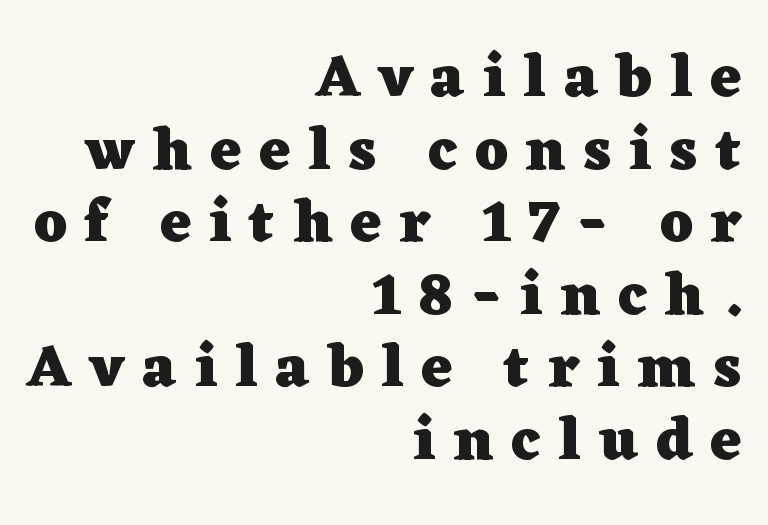
The rendering uses natural spacing where letterforms have individual widths. Where is the straight margin? On the right. Notice how the stems are strictly vertical — no italics here. Loose tracking; the words dissolve into strings of separated letters.
